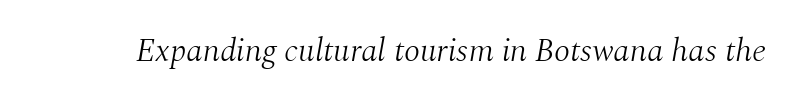
Unmarked baselines from the first word to the last. Here the designer chose a conventional face with non-uniform glyph widths. Unlike a clean sans, this face finishes its strokes with serifs. Italic? Definitely — the glyphs are oblique. The rendering keeps characters at their native spacing. No extra ink here — the face is not bold.
